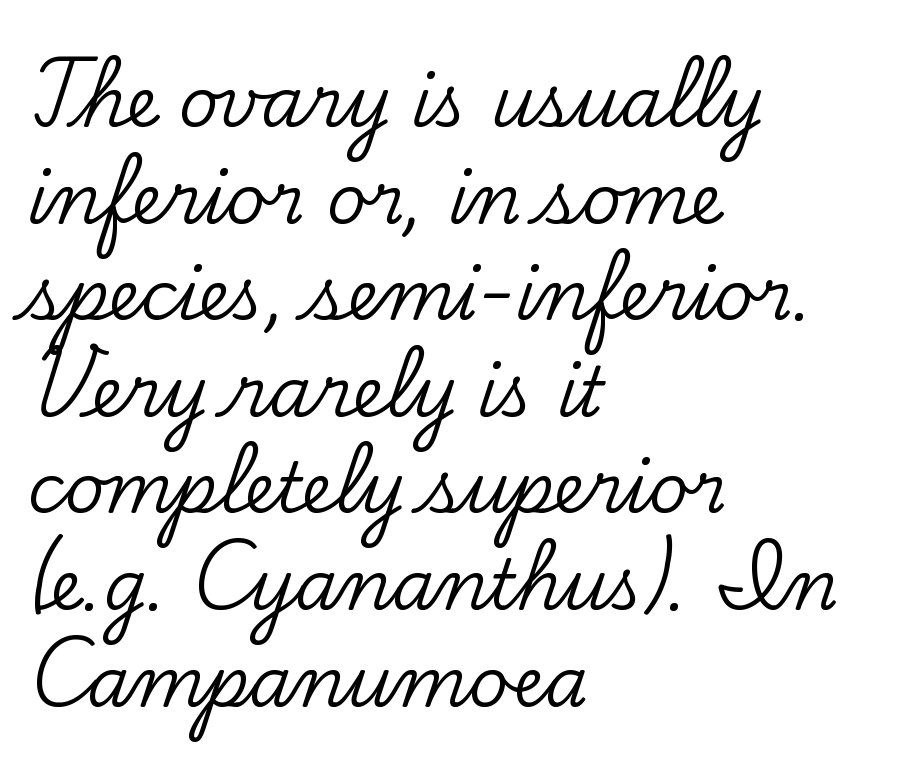
Characters follow at the spacing the type designer built in. Reading down the block, your eye returns to a fixed left position each line. You could not count columns in this text — the font is proportionally spaced. Honestly, the row spacing looks completely unremarkable. Classification — serif.
